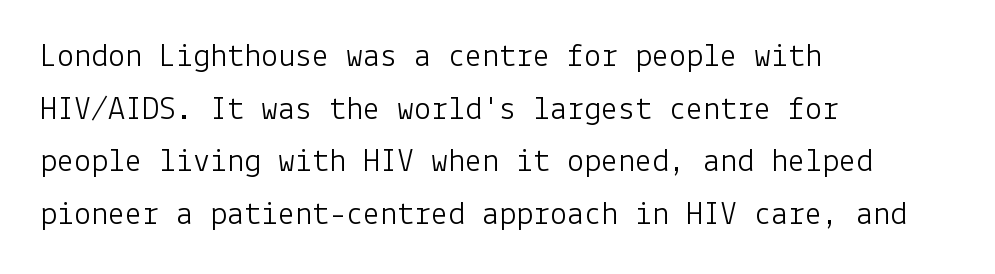
The image shows 34 px light sans-serif type, upright; set left-aligned, normal line spacing (1.55x), normal letter spacing, not underlined; low stroke contrast and a medium x-height.
